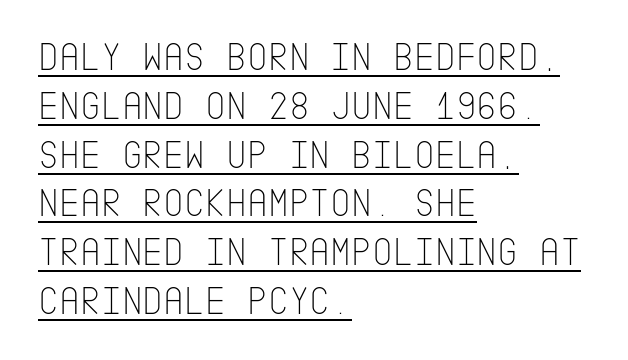
Q: Is the text bold? A: No.
Q: Is the text italic (slanted)? A: No, it is upright.
Q: Is the typeface a serif or a sans-serif typeface? A: Sans-serif.
Q: Is the text underlined? A: Yes.
Q: How is the paragraph aligned? A: Left-aligned.
Q: Is the spacing between letters normal or unusually wide? A: Normal.
Q: Width (condensed, normal, or wide)? A: Condensed.
Q: Stroke contrast? A: Low.
Q: x-height? A: Large.
